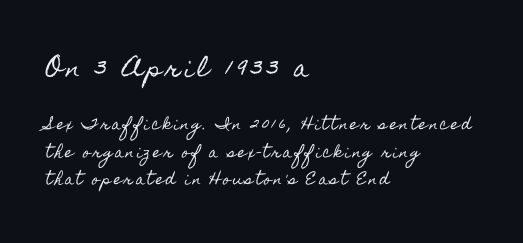
Q: Is the text italic (slanted)? A: Yes.
Q: Is the text underlined? A: No.
Q: How is the paragraph aligned? A: Left-aligned.
Q: Is the spacing between lines tight, normal or loose? A: Loose.
Q: Which block of text is set in a larger size, the first (top) or the second (bottom)? A: The first (top) one.
